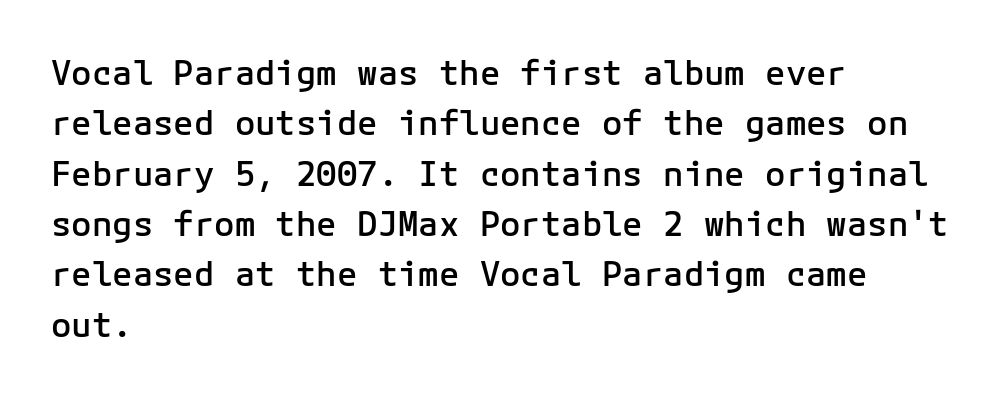
The image shows 34 px semibold sans-serif type, upright, monospaced; set left-aligned, normal line spacing (1.48x), normal letter spacing, not underlined; low stroke contrast and a medium x-height.
